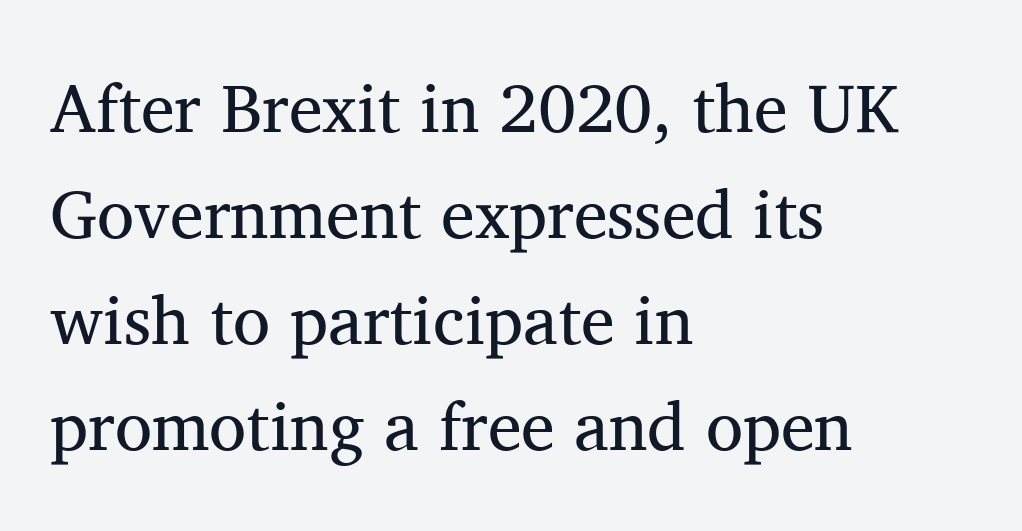
Each stroke keeps to a modest, everyday thickness or less. Default kerning and tracking; the words read as compact shapes. The face used here is seriffed, in the tradition of book romans. In CSS terms this would be text-align: left.
